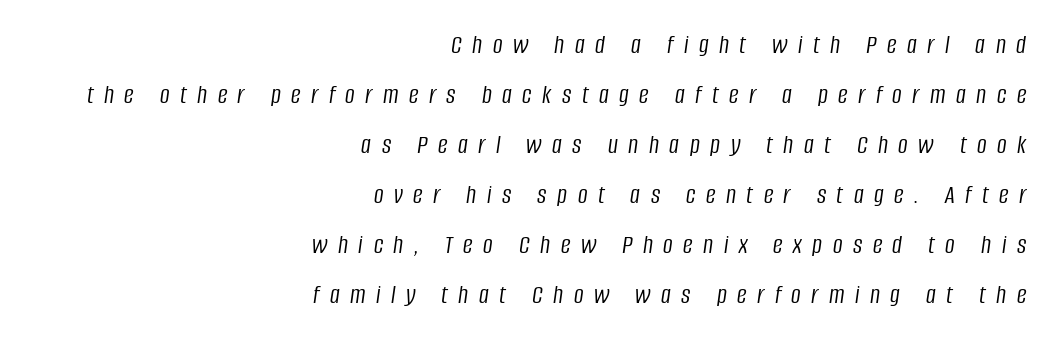
Q: Is the text bold? A: No.
Q: Is the text italic (slanted)? A: Yes, it leans right by about 8 degrees.
Q: Is the text underlined? A: No.
Q: How is the paragraph aligned? A: Right-aligned.
Q: Is the spacing between letters normal or unusually wide? A: Unusually wide.
